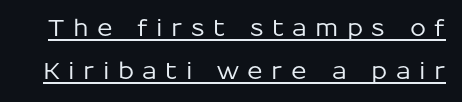
Q: Is the text italic (slanted)? A: No, it is upright.
Q: Is the text underlined? A: Yes.
Q: Is the spacing between letters normal or unusually wide? A: Unusually wide.
